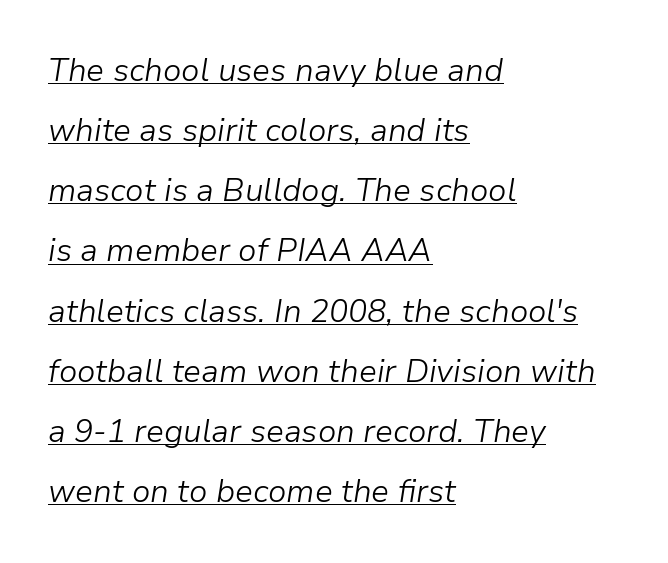
{"italic": "yes", "lean": "right", "slant_degrees": 9, "bold": "no", "weight": "light", "width": "normal", "stroke_contrast": "low", "x_height": "medium", "monospaced": "no", "underline": "yes", "align": "left", "line_spacing_ratio": 1.88, "letter_spacing": "normal", "letter_spacing_em": 0.0, "glyph_px": 32}
